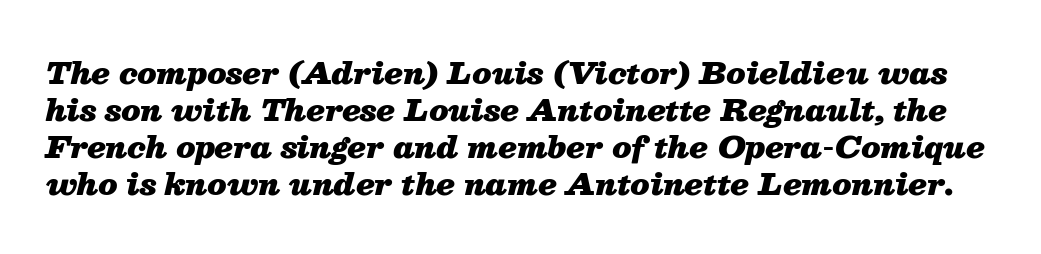
Q: Is the text bold? A: Yes.
Q: Is the text italic (slanted)? A: Yes, it leans right by about 13 degrees.
Q: Is the text underlined? A: No.
Q: Is the spacing between letters normal or unusually wide? A: Normal.
Q: Width (condensed, normal, or wide)? A: Normal.
Q: Stroke contrast? A: Medium.
Q: x-height? A: Medium.
Q: Monospaced? A: No.
